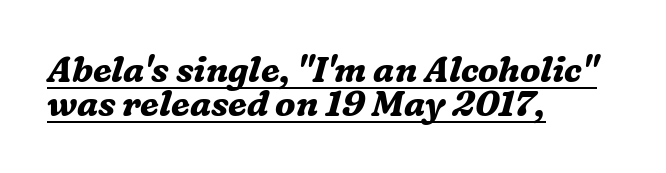
Q: Is the text bold? A: Yes.
Q: Is the text italic (slanted)? A: Yes, it leans right by about 16 degrees.
Q: Is the typeface a serif or a sans-serif typeface? A: Serif.
Q: Is the text underlined? A: Yes.
Q: How is the paragraph aligned? A: Left-aligned.
Q: Is the spacing between letters normal or unusually wide? A: Normal.
Q: Is the spacing between lines tight, normal or loose? A: Tight.
Q: Width (condensed, normal, or wide)? A: Normal.
Q: Stroke contrast? A: Medium.
Q: x-height? A: Medium.
Q: Monospaced? A: No.
